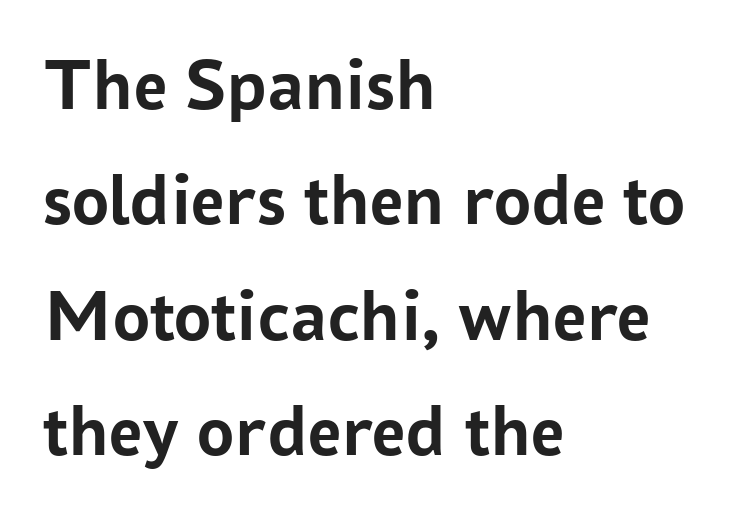
The image shows 74 px semibold sans-serif type, upright; set left-aligned, normal line spacing (1.56x), normal letter spacing, not underlined; low stroke contrast and a medium x-height.
